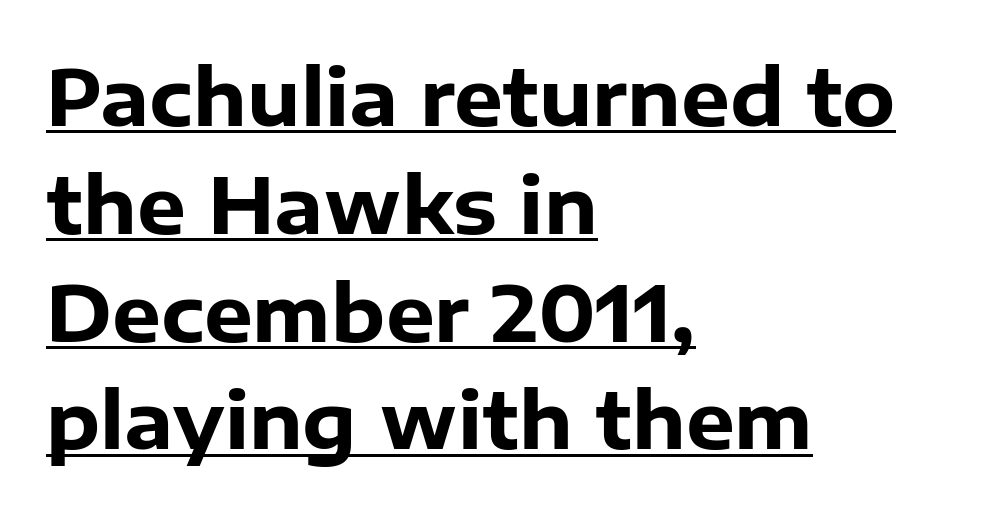
The image shows 77 px heavy sans-serif type, upright; set left-aligned, normal line spacing (1.4x), normal letter spacing, underlined; low stroke contrast and a medium x-height.
